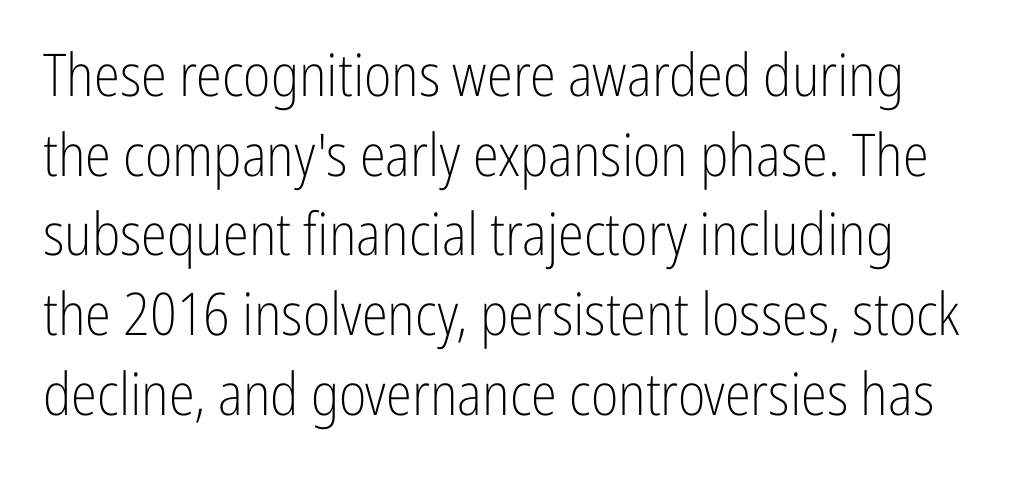
Q: Is the text bold? A: No.
Q: Is the text italic (slanted)? A: No, it is upright.
Q: Is the typeface a serif or a sans-serif typeface? A: Sans-serif.
Q: Is the text underlined? A: No.
Q: Is the spacing between letters normal or unusually wide? A: Normal.
Q: Is the spacing between lines tight, normal or loose? A: Normal.
Q: Width (condensed, normal, or wide)? A: Condensed.
Q: Stroke contrast? A: Low.
Q: x-height? A: Medium.
Q: Monospaced? A: No.
